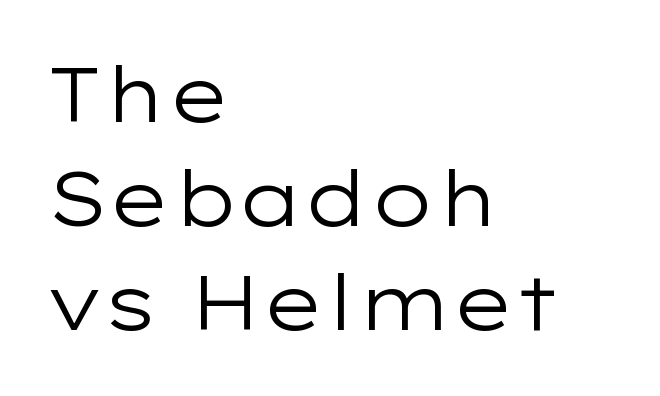
{"serif": "no", "italic": "no", "bold": "no", "weight": "regular", "width": "wide", "stroke_contrast": "low", "x_height": "medium", "monospaced": "no", "underline": "no", "align": "left", "line_spacing": "normal", "line_spacing_ratio": 1.37, "letter_spacing": "normal", "letter_spacing_em": 0.0, "glyph_px": 76}
